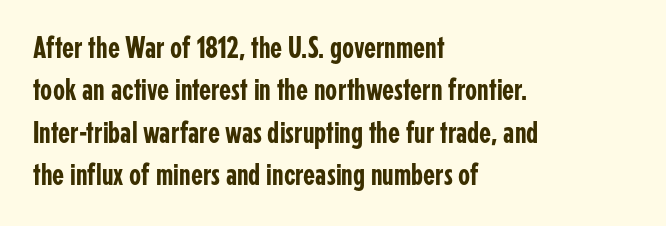
The image shows 31 px condensed sans-serif type, upright; set left-aligned, normal line spacing (1.37x), normal letter spacing, not underlined; low stroke contrast and a medium x-height.
